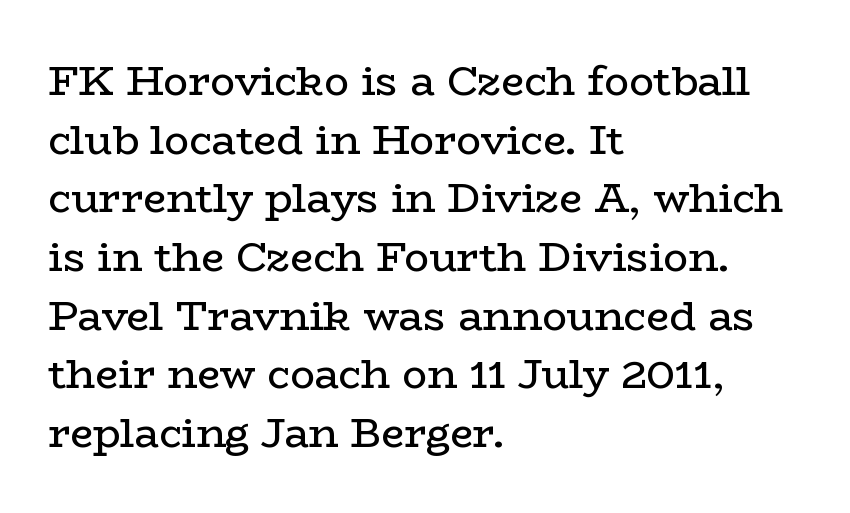
The characters display serif detailing at their extremities. The specimen reads as upright at a glance. Spacing verdict: proportional, widths tailored to each character. Honestly, there is no underline to notice here at all.
